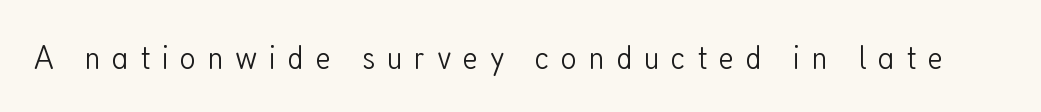
The image shows 35 px light, condensed sans-serif type, upright; set unusually wide letter spacing (+0.33 em), not underlined; low stroke contrast and a medium x-height.
